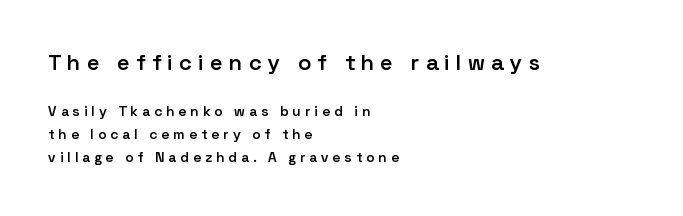
Q: Is the text bold? A: Semi-bold.
Q: Is the text italic (slanted)? A: No, it is upright.
Q: Is the text underlined? A: No.
Q: How is the paragraph aligned? A: Left-aligned.
Q: Is the spacing between letters normal or unusually wide? A: Unusually wide.
Q: Is the spacing between lines tight, normal or loose? A: Normal.
Q: Which block of text is set in a larger size, the first (top) or the second (bottom)? A: The first (top) one.
